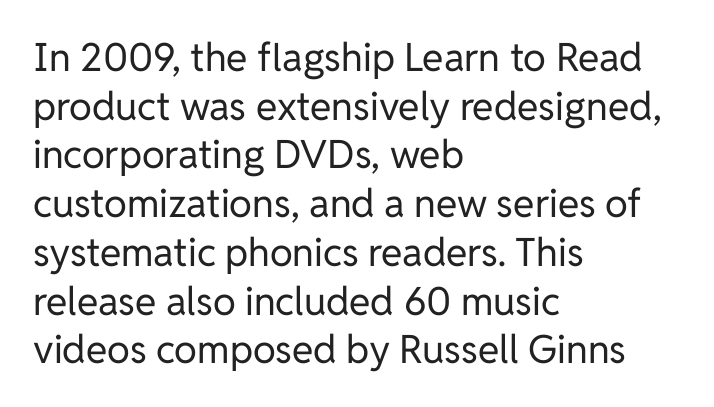
Each letter keeps its own natural width here, so spacing adapts to shape. Where is the straight margin? On the left. If you drew a line through each stem, it would be perfectly vertical. In terms of letterspacing, this is plain default setting. Bare-footed words on every line.
